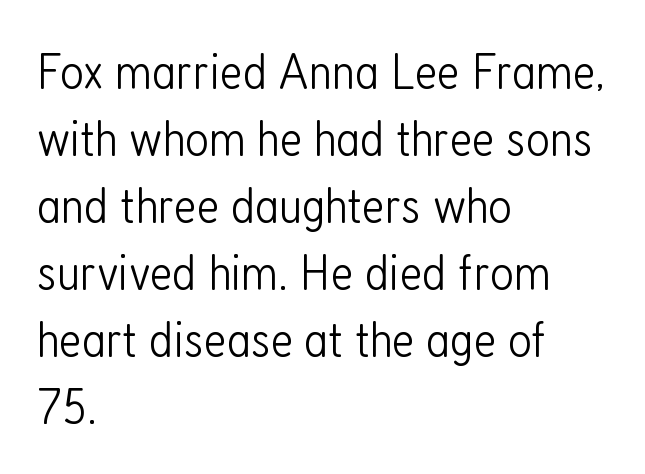
Is this a fixed-width face? No — the glyphs have proportional, varying widths. Underlining? Definitely not there. Nobody touched the tracking dial on this one. Posture: straight, roman, zero tilt. The leading is moderate, giving the passage an even texture.
